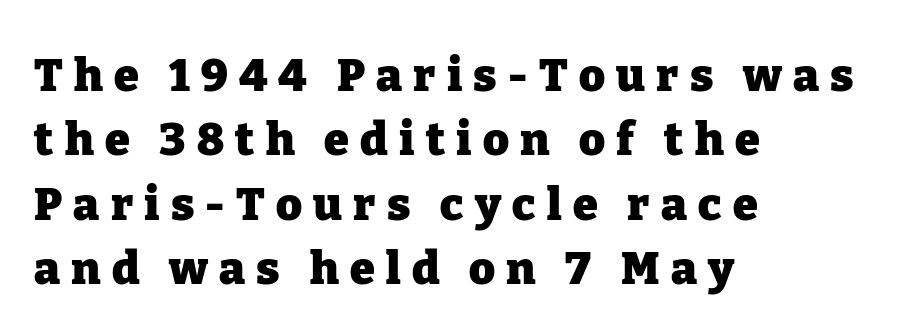
Posture: vertical. Glyph-to-glyph distance is far greater than everyday printed text. Stroke terminals: seriffed. These lines carry a lot of weight — the face is fully bold. Teacher's note: observe the even left margin — that is flush-left alignment. The gap between lines stays unmarked.
